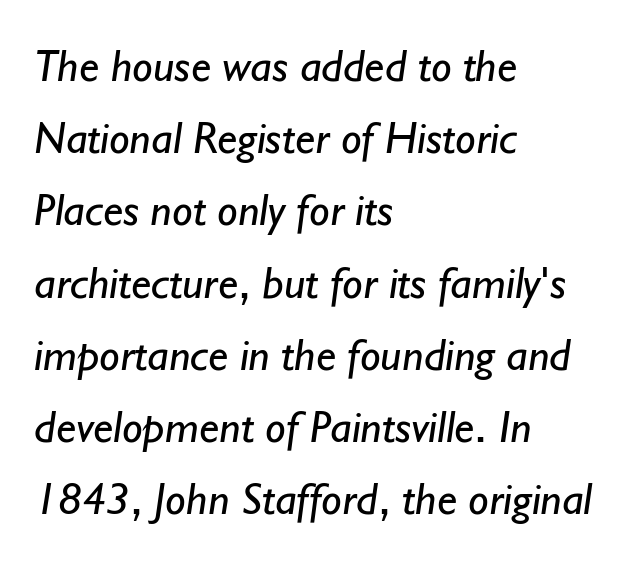
No heavy texture on the line: the type isn't bold. Typographically, this falls in the sans-serif category. Decoration check: the copy has no underline. Default kerning and tracking; the words read as compact shapes. Honestly, the row spacing looks completely unremarkable. Spacing verdict: proportional, widths tailored to each character.
